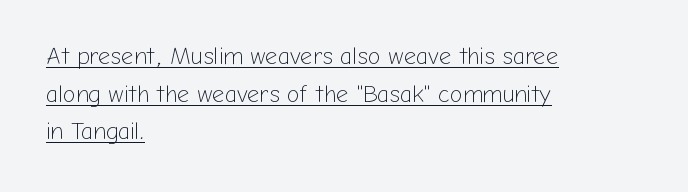
These lines stack with their left ends in a neat column. Italic: no, the glyphs are upright roman. Regular leading. The string is rendered with underlining switched on. The characters are drawn with everyday or finer stroke widths.
